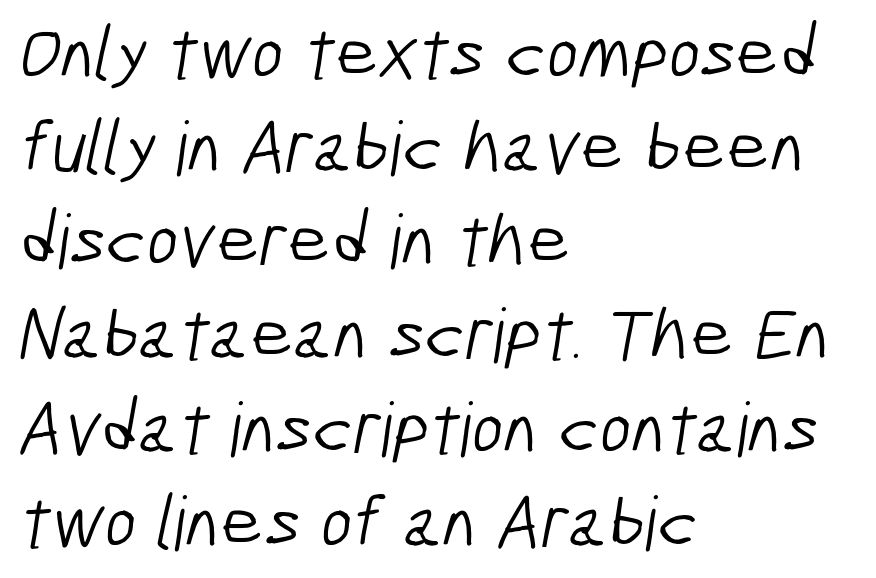
The image shows 75 px light, condensed sans-serif type; set left-aligned, normal line spacing (1.25x), normal letter spacing, not underlined; low stroke contrast and a medium x-height.
